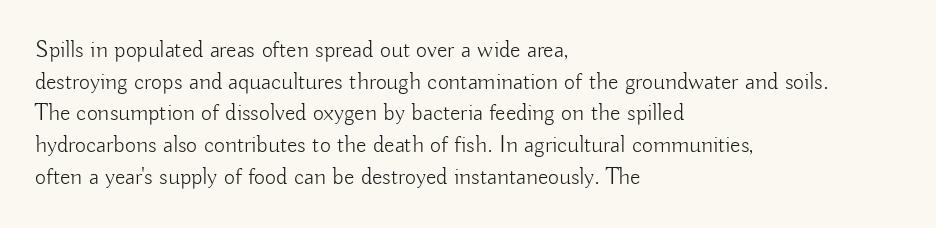
Q: Is the text bold? A: No.
Q: Is the text italic (slanted)? A: No, it is upright.
Q: Is the text underlined? A: No.
Q: How is the paragraph aligned? A: Left-aligned.
Q: Is the spacing between letters normal or unusually wide? A: Normal.
Q: Is the spacing between lines tight, normal or loose? A: Normal.
